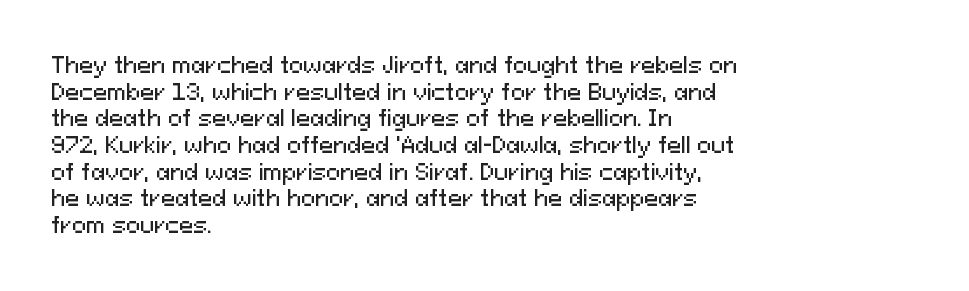
Q: Is the text italic (slanted)? A: No, it is upright.
Q: Is the text underlined? A: No.
Q: How is the paragraph aligned? A: Left-aligned.
Q: Is the spacing between letters normal or unusually wide? A: Normal.
Q: Is the spacing between lines tight, normal or loose? A: Normal.
